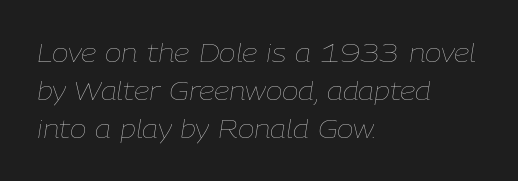
The image shows 25 px text type, italic (leaning right); set left-aligned, normal line spacing (1.52x), normal letter spacing, not underlined.
